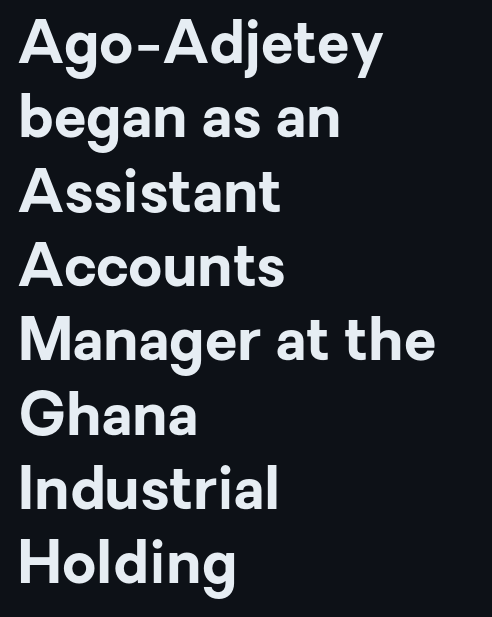
Students, this is bold: see how much ink each stroke carries. The rendering uses natural spacing where letterforms have individual widths. One-word summary of the alignment: left. Does the type have serifs? No, each stem ends abruptly. The passage shown stacks its lines at a standard gap. A roman cut, with each character standing at attention.
